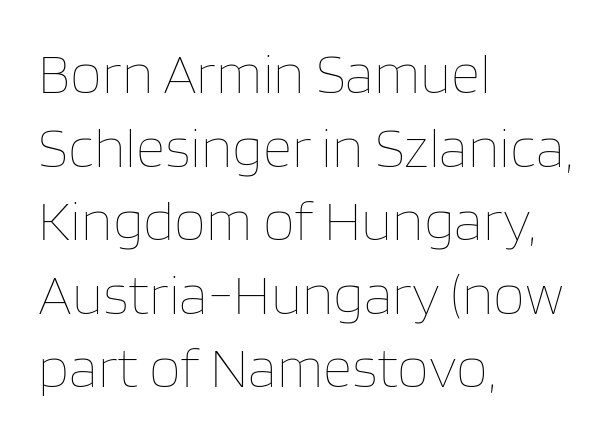
{"italic": "no", "bold": "no", "weight": "thin", "width": "normal", "stroke_contrast": "low", "x_height": "large", "monospaced": "no", "underline": "no", "align": "left", "line_spacing": "normal", "line_spacing_ratio": 1.29, "letter_spacing": "normal", "letter_spacing_em": 0.0, "glyph_px": 57}
